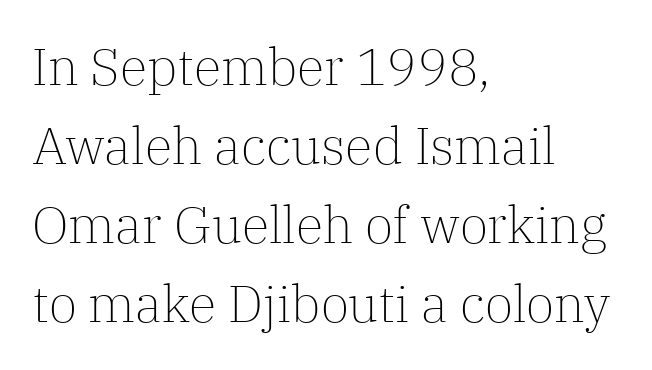
Q: Is the text bold? A: No.
Q: Is the text italic (slanted)? A: No, it is upright.
Q: Is the typeface a serif or a sans-serif typeface? A: Serif.
Q: Is the text underlined? A: No.
Q: How is the paragraph aligned? A: Left-aligned.
Q: Is the spacing between letters normal or unusually wide? A: Normal.
Q: Is the spacing between lines tight, normal or loose? A: Normal.
Q: Width (condensed, normal, or wide)? A: Normal.
Q: Stroke contrast? A: Low.
Q: x-height? A: Medium.
Q: Monospaced? A: No.
